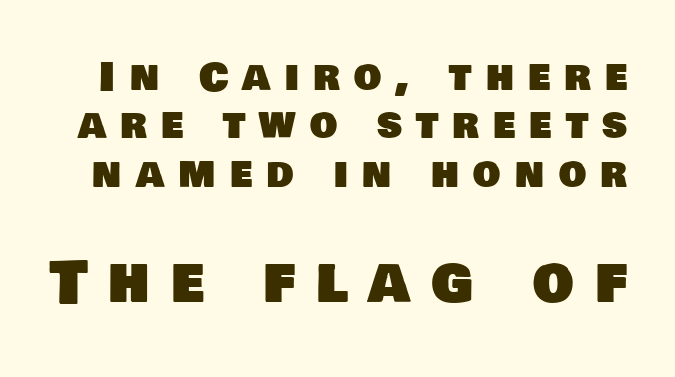
The image shows 58 px sans-serif type; set line spacing 1.24x, unusually wide letter spacing (+0.36 em), not underlined; the second (bottom) block is 1.49x larger; low stroke contrast and a large x-height.
